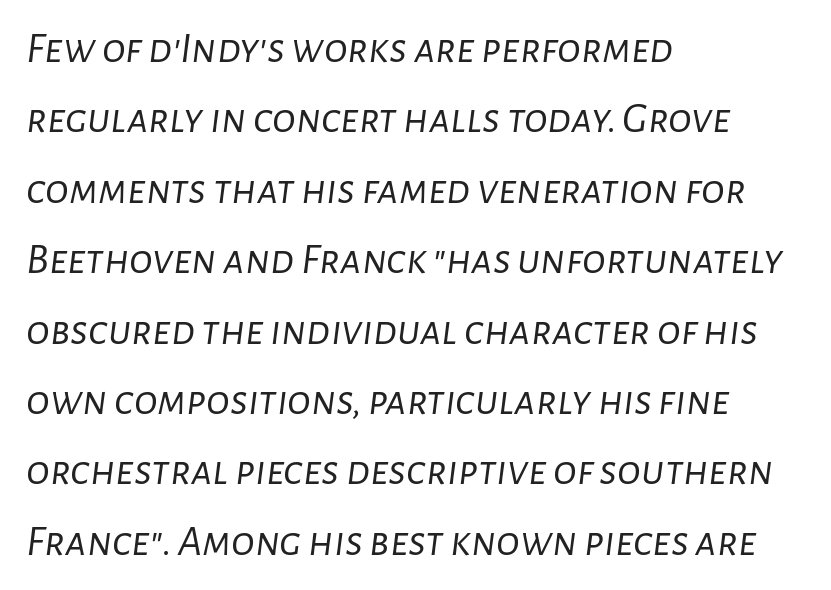
Q: Is the text bold? A: No.
Q: Is the text italic (slanted)? A: Yes, it leans right by about 7 degrees.
Q: Is the text underlined? A: No.
Q: How is the paragraph aligned? A: Left-aligned.
Q: Is the spacing between letters normal or unusually wide? A: Normal.
Q: Is the spacing between lines tight, normal or loose? A: Normal.
Q: Width (condensed, normal, or wide)? A: Normal.
Q: Stroke contrast? A: Low.
Q: x-height? A: Medium.
Q: Monospaced? A: No.
